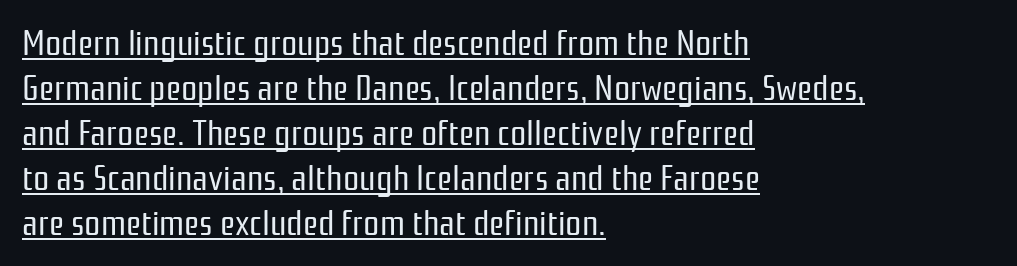
Q: Is the text bold? A: No.
Q: Is the text italic (slanted)? A: No, it is upright.
Q: Is the typeface a serif or a sans-serif typeface? A: Sans-serif.
Q: Is the text underlined? A: Yes.
Q: How is the paragraph aligned? A: Left-aligned.
Q: Is the spacing between letters normal or unusually wide? A: Normal.
Q: Is the spacing between lines tight, normal or loose? A: Normal.
Q: Width (condensed, normal, or wide)? A: Condensed.
Q: Stroke contrast? A: Low.
Q: x-height? A: Medium.
Q: Monospaced? A: No.
